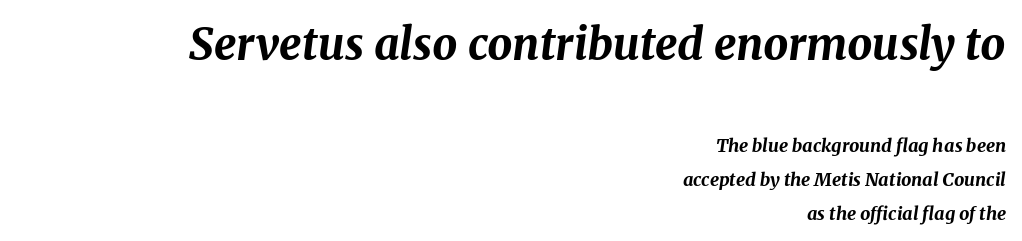
Check the space under the baseline: it is left empty. Summary of weight: heavy, a full bold. Caption: multi-line text, flush right, ragged left. Think of a printed novel: that variable character pitch is what you see here.
